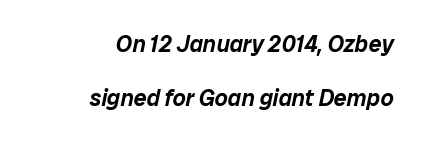
Q: Is the text italic (slanted)? A: Yes, it leans right by about 12 degrees.
Q: Is the text underlined? A: No.
Q: How is the paragraph aligned? A: Right-aligned.
Q: Is the spacing between letters normal or unusually wide? A: Normal.
Q: Is the spacing between lines tight, normal or loose? A: Loose.
